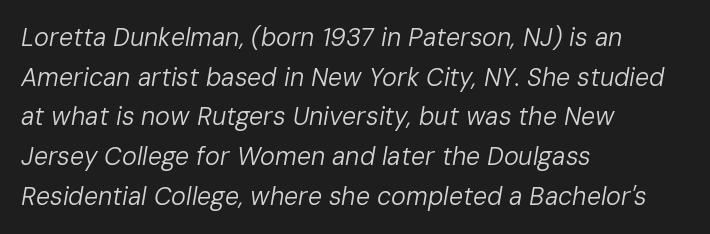
Q: Is the text bold? A: No.
Q: Is the text italic (slanted)? A: Yes, it leans right by about 10 degrees.
Q: Is the text underlined? A: No.
Q: How is the paragraph aligned? A: Left-aligned.
Q: Is the spacing between letters normal or unusually wide? A: Normal.
Q: Is the spacing between lines tight, normal or loose? A: Normal.
